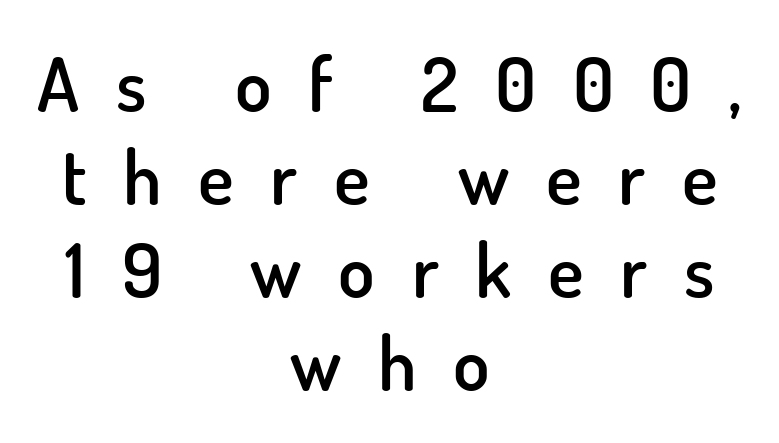
The image shows 75 px semibold sans-serif type, upright; set centered, line spacing 1.24x, unusually wide letter spacing (+0.49 em), not underlined; low stroke contrast and a small x-height.
